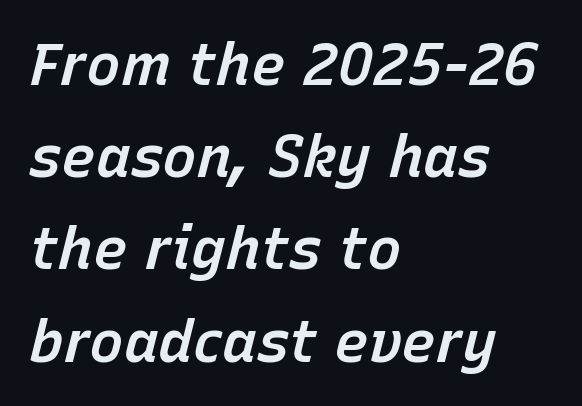
Successive baselines arrive at the customary interval. The horizontal fit of the characters is conventional and even. Letters rest on an invisible, unmarked baseline. The lettering tilts uniformly, giving the passage an italic look.
